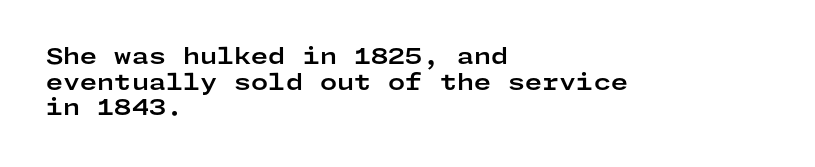
Q: Is the text bold? A: Yes.
Q: Is the text italic (slanted)? A: No, it is upright.
Q: Is the text underlined? A: No.
Q: How is the paragraph aligned? A: Left-aligned.
Q: Is the spacing between letters normal or unusually wide? A: Normal.
